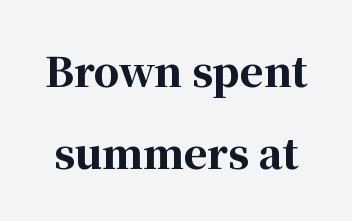
Q: Is the text bold? A: Yes.
Q: Is the text italic (slanted)? A: No, it is upright.
Q: Is the typeface a serif or a sans-serif typeface? A: Serif.
Q: Is the text underlined? A: No.
Q: Is the spacing between letters normal or unusually wide? A: Normal.
Q: Is the spacing between lines tight, normal or loose? A: Loose.
Q: Width (condensed, normal, or wide)? A: Normal.
Q: Stroke contrast? A: High.
Q: x-height? A: Medium.
Q: Monospaced? A: No.
